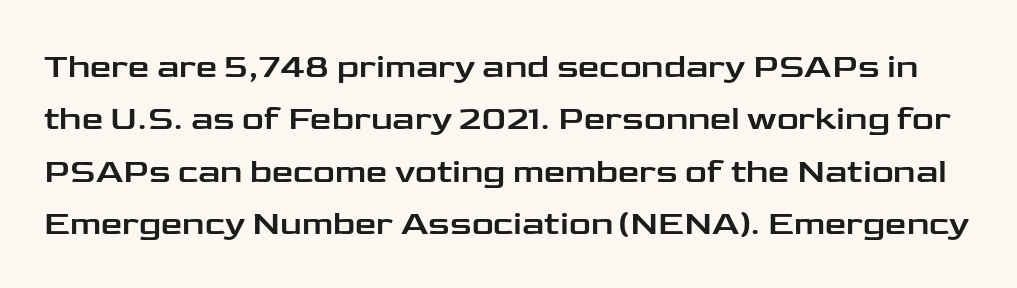
{"serif": "no", "italic": "no", "width": "wide", "stroke_contrast": "low", "x_height": "medium", "monospaced": "no", "underline": "no", "line_spacing": "normal", "line_spacing_ratio": 1.54, "letter_spacing": "normal", "letter_spacing_em": 0.0, "glyph_px": 34}
